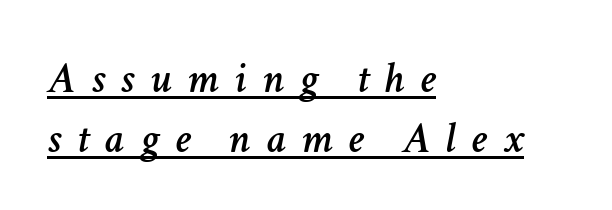
{"italic": "yes", "lean": "right", "slant_degrees": 11, "width": "normal", "stroke_contrast": "low", "x_height": "medium", "monospaced": "no", "underline": "yes", "align": "left", "line_spacing": "normal", "line_spacing_ratio": 1.36, "letter_spacing": "wide", "letter_spacing_em": 0.36, "glyph_px": 44}
